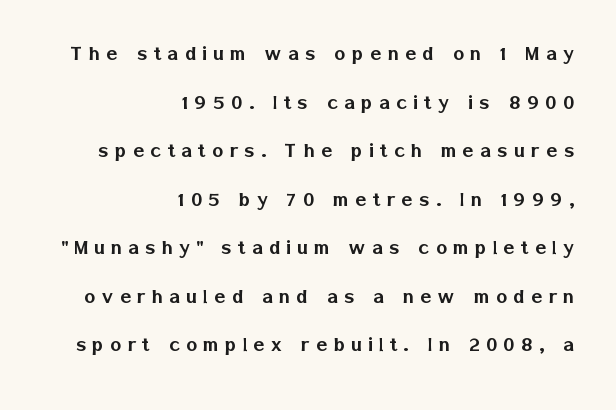
{"italic": "no", "underline": "no", "align": "right", "line_spacing": "loose", "line_spacing_ratio": 2.11, "letter_spacing": "wide", "letter_spacing_em": 0.28, "glyph_px": 23}
